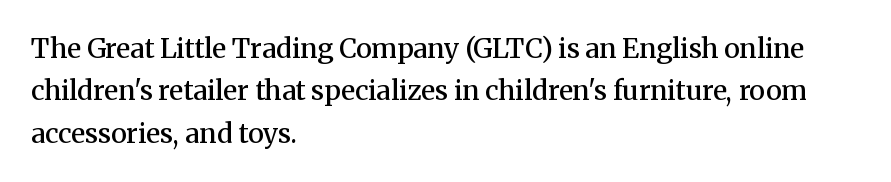
The image shows 27 px text type, upright; set left-aligned, normal line spacing (1.57x), normal letter spacing, not underlined.
